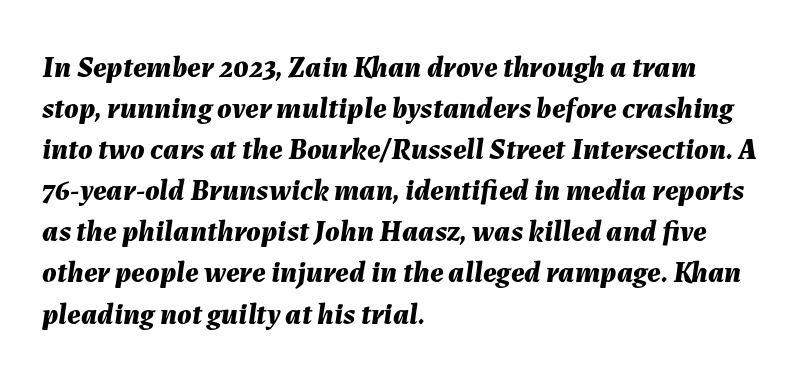
Q: Is the text bold? A: Yes.
Q: Is the text italic (slanted)? A: Yes, it leans right by about 7 degrees.
Q: Is the text underlined? A: No.
Q: How is the paragraph aligned? A: Left-aligned.
Q: Is the spacing between letters normal or unusually wide? A: Normal.
Q: Is the spacing between lines tight, normal or loose? A: Normal.
Q: Width (condensed, normal, or wide)? A: Normal.
Q: Stroke contrast? A: Medium.
Q: x-height? A: Medium.
Q: Monospaced? A: No.
